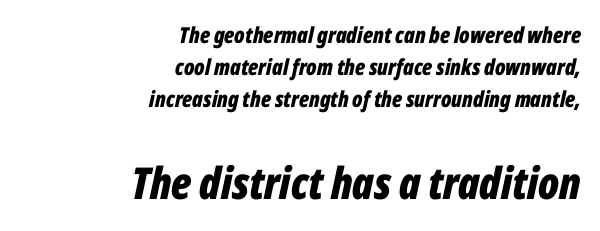
The emphasis by scale lands on block number two, below. The letters are bold, with thick, heavy strokes. Here the designer chose a conventional face with non-uniform glyph widths. Slant detected: the letters are inclined. These lines stack with their right ends in a neat column.
